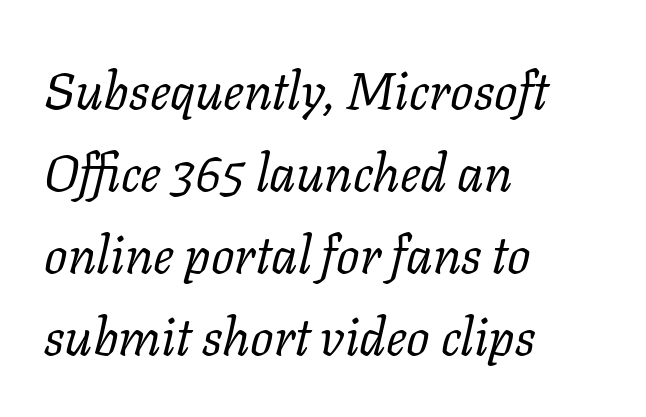
Q: Is the text bold? A: No.
Q: Is the text italic (slanted)? A: Yes, it leans right by about 11 degrees.
Q: Is the typeface a serif or a sans-serif typeface? A: Serif.
Q: Is the text underlined? A: No.
Q: How is the paragraph aligned? A: Left-aligned.
Q: Is the spacing between letters normal or unusually wide? A: Normal.
Q: Is the spacing between lines tight, normal or loose? A: Normal.
Q: Width (condensed, normal, or wide)? A: Normal.
Q: Stroke contrast? A: Low.
Q: x-height? A: Medium.
Q: Monospaced? A: No.
